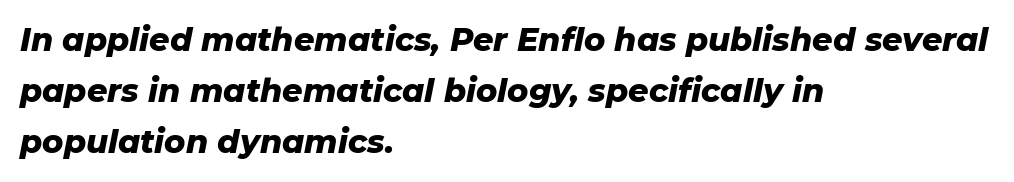
This sample is left-justified, so line endings fall wherever the words run out. Nothing unusual about the tracking: characters are spaced as the font intends. Look at the stroke-to-counter ratio: heavy, a bold. Does the leading feel generous? No, just average. Character widths vary here, with narrow letters taking less room than wide ones.
